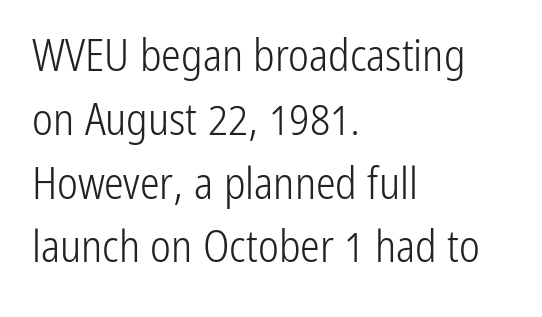
The image shows 44 px light, condensed sans-serif type, upright; set left-aligned, normal line spacing (1.45x), normal letter spacing, not underlined; low stroke contrast and a medium x-height.
